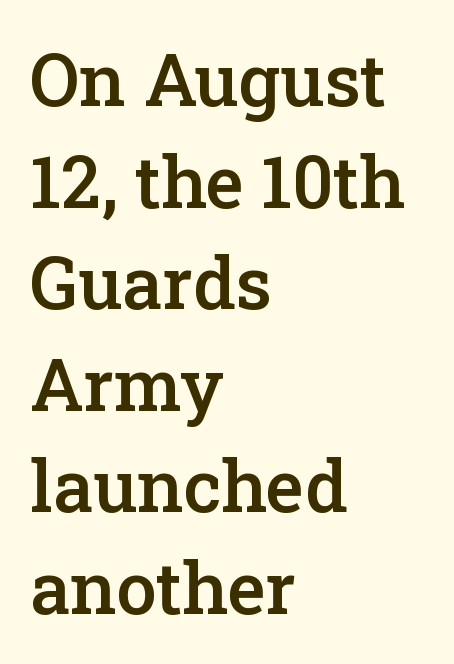
Weight: semibold (demi). The baseline area is clear. Observe the serifs anchoring each vertical stroke in this sample. The passage shown is typed in a proportional face where columns would drift. Inter-character spacing is left at the font's built-in metrics. What's the leading like? Ordinary, nothing unusual.
